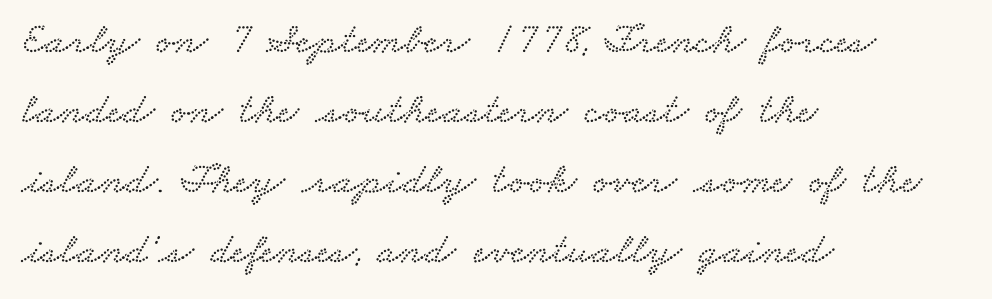
{"serif": "yes", "width": "wide", "stroke_contrast": "low", "x_height": "small", "monospaced": "no", "underline": "no", "align": "left", "line_spacing": "normal", "line_spacing_ratio": 1.59, "letter_spacing": "normal", "letter_spacing_em": 0.0, "glyph_px": 44}
